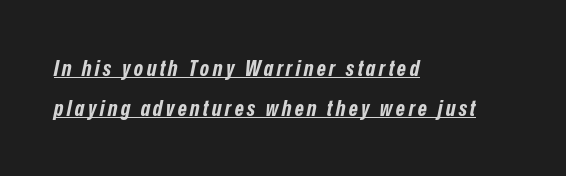
Q: Is the text bold? A: Yes.
Q: Is the text italic (slanted)? A: Yes, it leans right by about 12 degrees.
Q: Is the text underlined? A: Yes.
Q: How is the paragraph aligned? A: Left-aligned.
